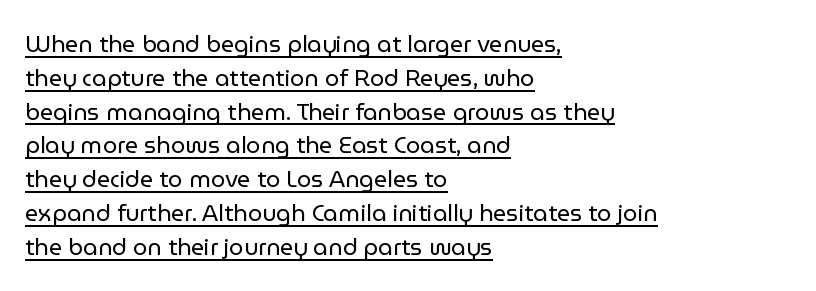
Q: Is the text bold? A: No.
Q: Is the text italic (slanted)? A: No, it is upright.
Q: Is the text underlined? A: Yes.
Q: How is the paragraph aligned? A: Left-aligned.
Q: Is the spacing between letters normal or unusually wide? A: Normal.
Q: Is the spacing between lines tight, normal or loose? A: Normal.
